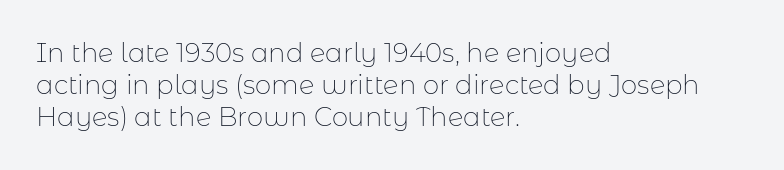
The image shows 26 px text type, upright; set left-aligned, line spacing 1.24x, normal letter spacing, not underlined.
